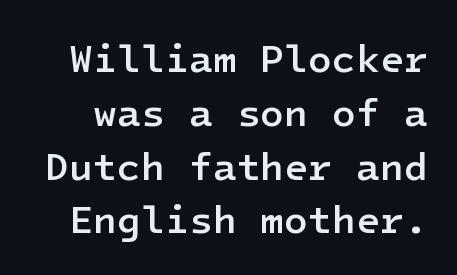
Typographic density is moderately raised because the face is semibold. A typesetter would call this zero additional tracking. Do the letters lean? They stand straight. Rows of type keep a routine distance in the vertical direction. The glyphs in this specimen are sans serif.
